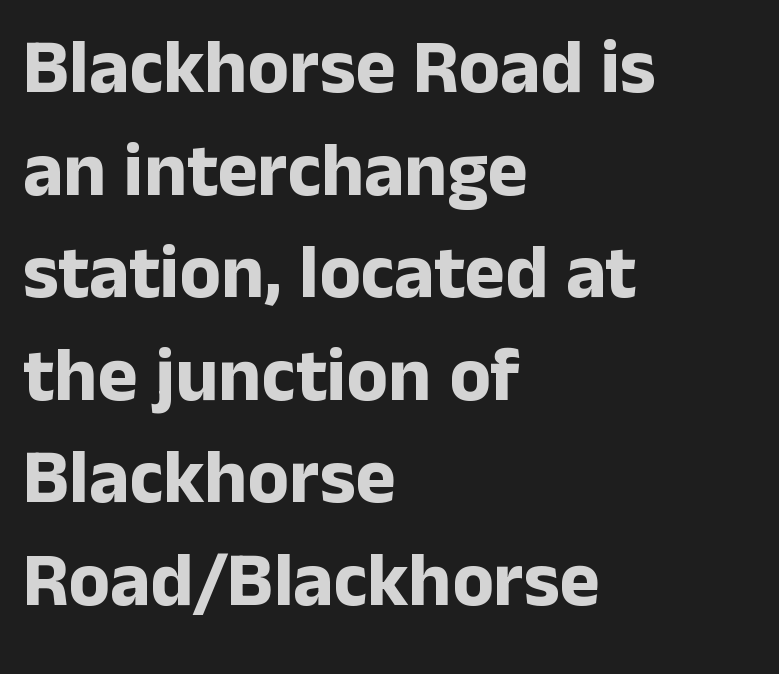
Q: Is the text bold? A: Yes.
Q: Is the text italic (slanted)? A: No, it is upright.
Q: Is the typeface a serif or a sans-serif typeface? A: Sans-serif.
Q: Is the text underlined? A: No.
Q: How is the paragraph aligned? A: Left-aligned.
Q: Is the spacing between letters normal or unusually wide? A: Normal.
Q: Is the spacing between lines tight, normal or loose? A: Normal.
Q: Width (condensed, normal, or wide)? A: Normal.
Q: Stroke contrast? A: Low.
Q: x-height? A: Medium.
Q: Monospaced? A: No.
